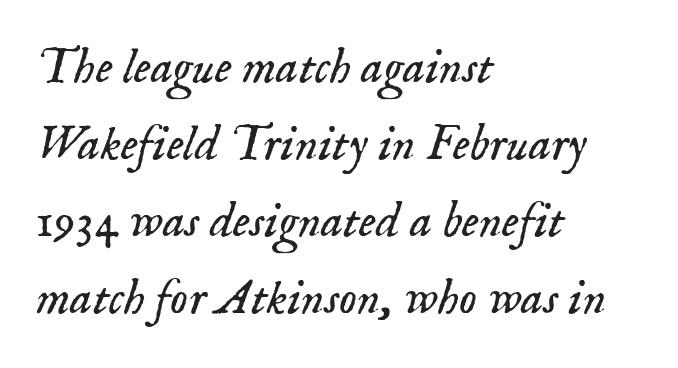
Q: Is the text bold? A: No.
Q: Is the text italic (slanted)? A: Yes, it leans right by about 18 degrees.
Q: Is the typeface a serif or a sans-serif typeface? A: Serif.
Q: Is the text underlined? A: No.
Q: How is the paragraph aligned? A: Left-aligned.
Q: Is the spacing between letters normal or unusually wide? A: Normal.
Q: Is the spacing between lines tight, normal or loose? A: Normal.
Q: Width (condensed, normal, or wide)? A: Normal.
Q: Stroke contrast? A: Low.
Q: x-height? A: Small.
Q: Monospaced? A: No.
